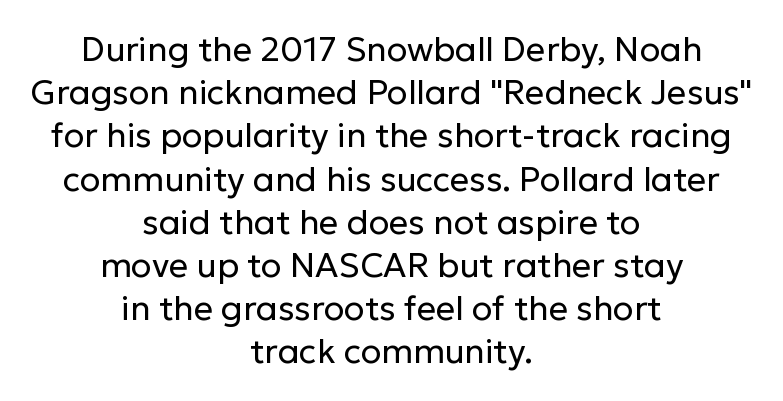
Q: Is the text bold? A: No.
Q: Is the text italic (slanted)? A: No, it is upright.
Q: Is the typeface a serif or a sans-serif typeface? A: Sans-serif.
Q: Is the text underlined? A: No.
Q: How is the paragraph aligned? A: Centered.
Q: Is the spacing between letters normal or unusually wide? A: Normal.
Q: Is the spacing between lines tight, normal or loose? A: Normal.
Q: Width (condensed, normal, or wide)? A: Normal.
Q: Stroke contrast? A: Low.
Q: x-height? A: Medium.
Q: Monospaced? A: No.
